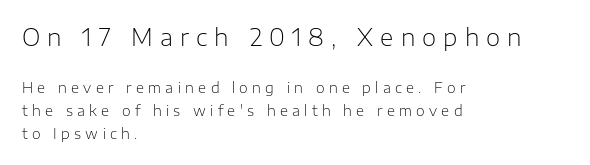
{"italic": "no", "bold": "no", "underline": "no", "align": "left", "line_spacing": "normal", "line_spacing_ratio": 1.63, "letter_spacing": "wide", "letter_spacing_em": 0.31, "larger_block": "first", "size_ratio": 1.64, "glyph_px": 23}
